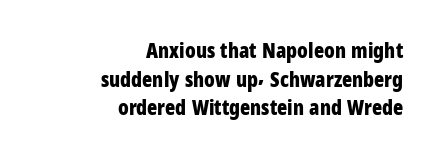
These lines sit exactly where default settings would place them. Tracking value appears to be zero — textbook default spacing. Bare-footed words on every line. A flush-right, rag-left setting is used for this passage.
